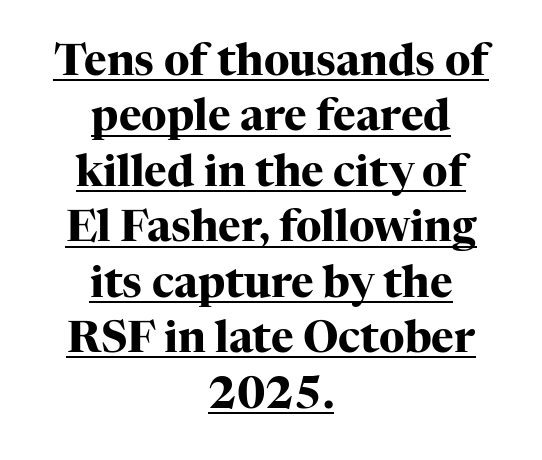
{"serif": "yes", "italic": "no", "bold": "yes", "weight": "heavy", "width": "normal", "stroke_contrast": "high", "x_height": "medium", "monospaced": "no", "underline": "yes", "align": "center", "line_spacing": "normal", "line_spacing_ratio": 1.29, "letter_spacing": "normal", "letter_spacing_em": 0.0, "glyph_px": 43}
